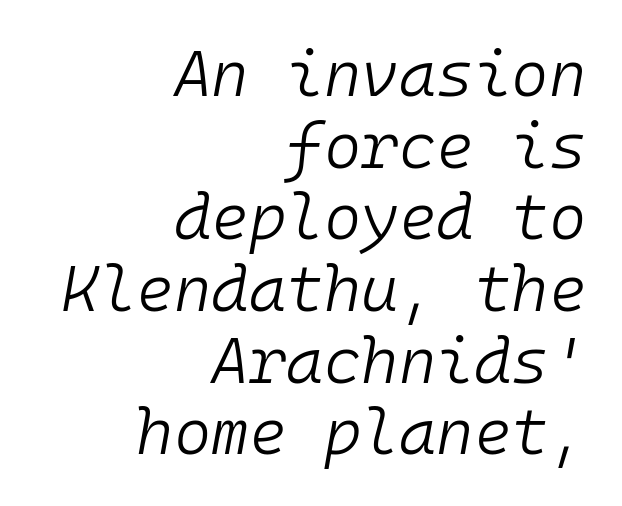
{"italic": "yes", "lean": "right", "slant_degrees": 10, "bold": "no", "weight": "light", "width": "normal", "stroke_contrast": "low", "x_height": "medium", "monospaced": "yes", "underline": "no", "align": "right", "line_spacing": "tight", "line_spacing_ratio": 1.12, "letter_spacing": "normal", "letter_spacing_em": 0.0, "glyph_px": 64}
